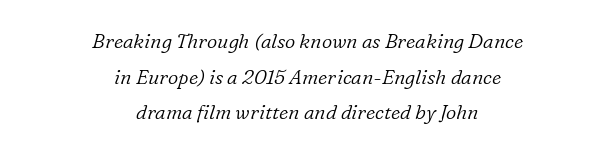
The image shows 20 px text type, italic (leaning right); set centered, line spacing 1.78x, normal letter spacing, not underlined.
